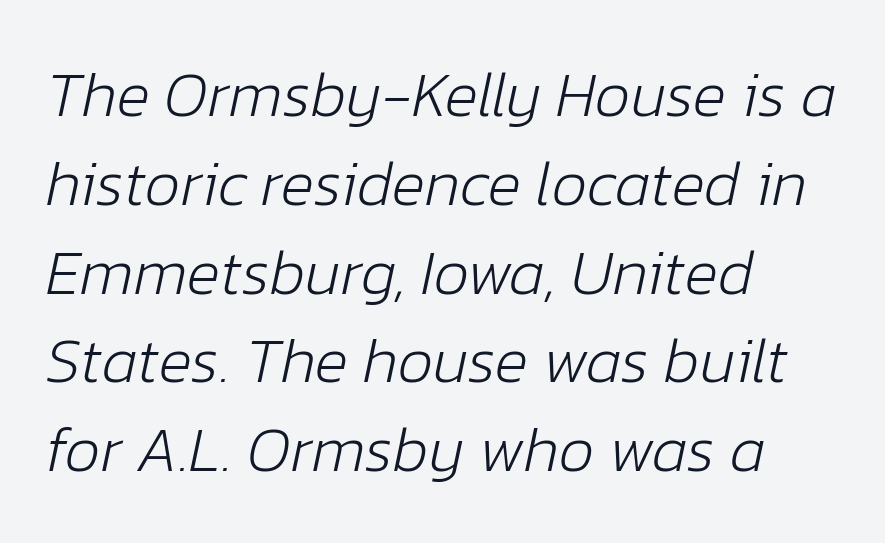
The passage shown stacks its lines at a standard gap. The whole block is typeset with a tilt. Each letter keeps its own natural width here, so spacing adapts to shape. The face used here is rendered with its standard letterfit. The passage shown is not bold in any degree. This sample is left-justified, so line endings fall wherever the words run out.
